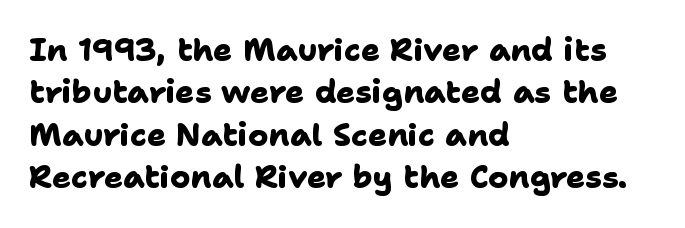
Q: Is the text bold? A: Yes.
Q: Is the typeface a serif or a sans-serif typeface? A: Sans-serif.
Q: Is the text underlined? A: No.
Q: How is the paragraph aligned? A: Left-aligned.
Q: Is the spacing between letters normal or unusually wide? A: Normal.
Q: Is the spacing between lines tight, normal or loose? A: Normal.
Q: Width (condensed, normal, or wide)? A: Normal.
Q: Stroke contrast? A: Low.
Q: x-height? A: Medium.
Q: Monospaced? A: No.
